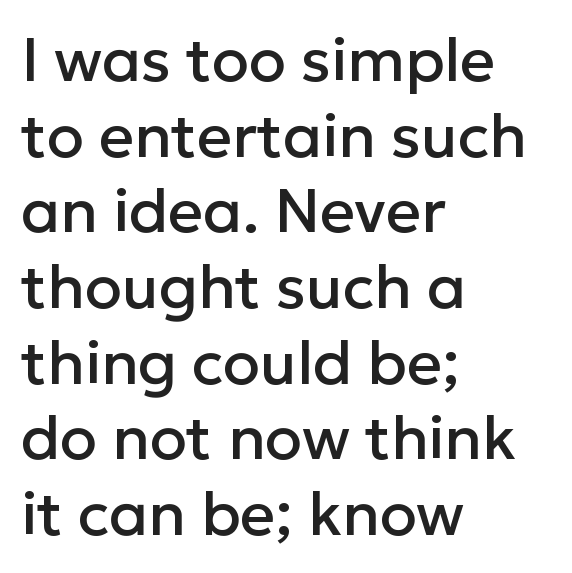
Q: Is the text italic (slanted)? A: No, it is upright.
Q: Is the typeface a serif or a sans-serif typeface? A: Sans-serif.
Q: Is the text underlined? A: No.
Q: How is the paragraph aligned? A: Left-aligned.
Q: Is the spacing between letters normal or unusually wide? A: Normal.
Q: Width (condensed, normal, or wide)? A: Normal.
Q: Stroke contrast? A: Low.
Q: x-height? A: Medium.
Q: Monospaced? A: No.
